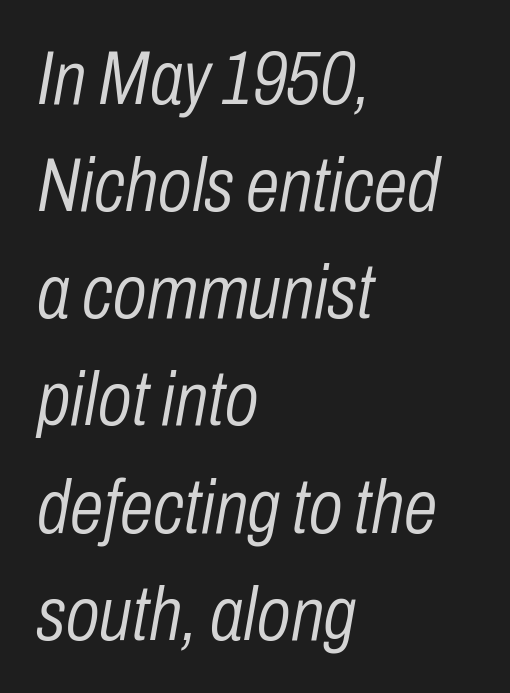
{"italic": "yes", "lean": "right", "slant_degrees": 10, "bold": "no", "weight": "light", "width": "condensed", "stroke_contrast": "low", "x_height": "medium", "monospaced": "no", "underline": "no", "align": "left", "line_spacing": "normal", "line_spacing_ratio": 1.41, "letter_spacing": "normal", "letter_spacing_em": 0.0, "glyph_px": 76}
